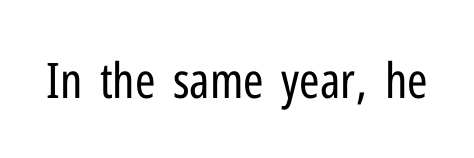
Q: Is the text bold? A: No.
Q: Is the text italic (slanted)? A: No, it is upright.
Q: Is the typeface a serif or a sans-serif typeface? A: Sans-serif.
Q: Is the text underlined? A: No.
Q: Is the spacing between letters normal or unusually wide? A: Normal.
Q: Width (condensed, normal, or wide)? A: Condensed.
Q: Stroke contrast? A: Low.
Q: x-height? A: Medium.
Q: Monospaced? A: No.
